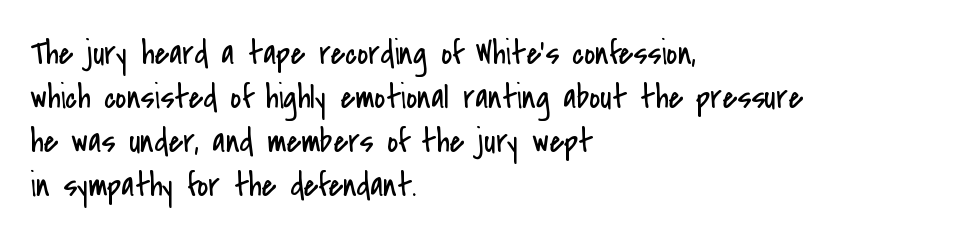
The image shows 34 px regular-weight, condensed sans-serif type, upright; set left-aligned, normal line spacing (1.29x), normal letter spacing, not underlined; low stroke contrast and a small x-height.
